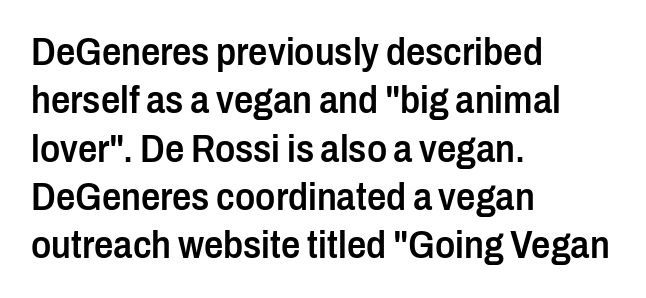
Compared with typical body copy, the letter spacing here is the same. The font is running at a semibold setting, under full bold. Font category for this specimen: sans-serif. Is this a fixed-width face? No — the glyphs have proportional, varying widths. Plain, unruled lines of type. The designer left line spacing at the default.
